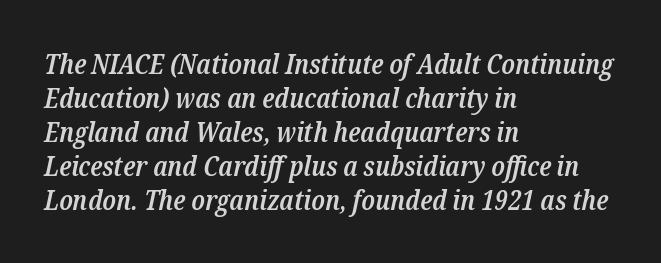
The face used here is rendered with its standard letterfit. The paragraph has a hard left edge and a soft right edge. Quick note: italic. Note the varied advance widths — an 'i' is clearly narrower than an 'm'. Descender tails drop into unmarked territory. A bit beefed up — I'd call it semibold rather than bold.
